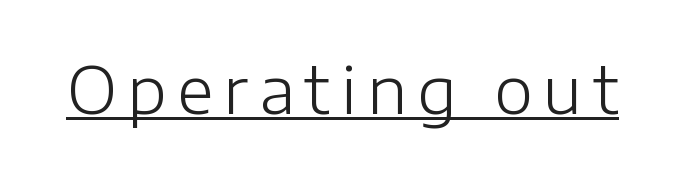
{"serif": "no", "italic": "no", "bold": "no", "weight": "light", "width": "normal", "stroke_contrast": "low", "x_height": "medium", "monospaced": "no", "underline": "yes", "glyph_px": 66}
